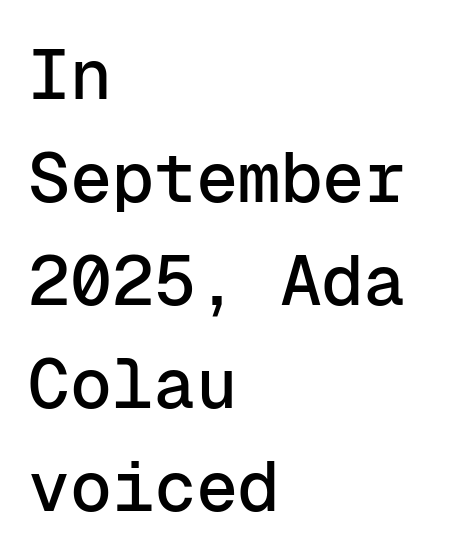
{"serif": "no", "italic": "no", "width": "normal", "stroke_contrast": "low", "x_height": "medium", "monospaced": "yes", "underline": "no", "align": "left", "line_spacing": "normal", "line_spacing_ratio": 1.47, "letter_spacing": "normal", "letter_spacing_em": 0.0, "glyph_px": 70}
